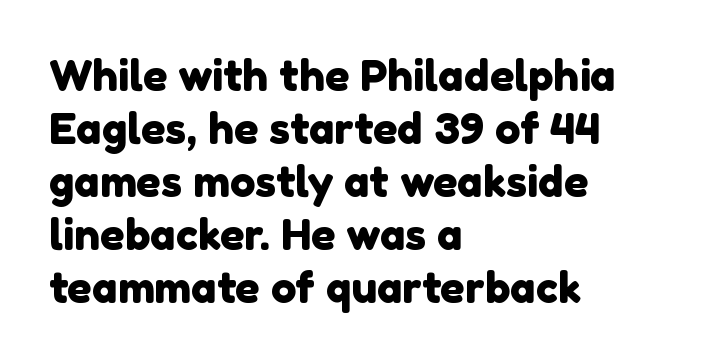
{"serif": "no", "width": "normal", "x_height": "medium", "monospaced": "no", "underline": "no", "align": "left", "line_spacing_ratio": 1.23, "letter_spacing": "normal", "letter_spacing_em": 0.0, "glyph_px": 43}
